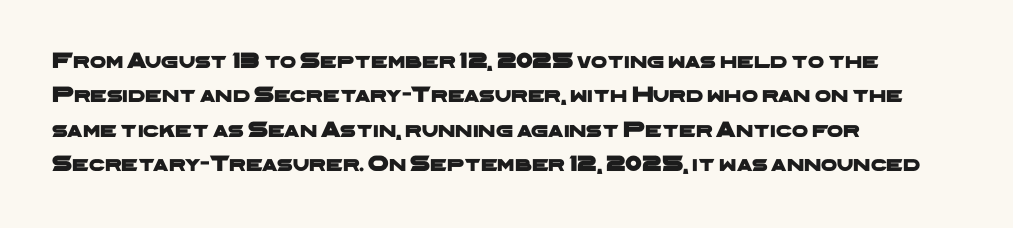
The face used here is rendered with its standard letterfit. Is there much room between lines? A standard amount, neither cramped nor airy. The glyphs are unaccompanied by any horizontal stroke below them. Typeset ragged right — the left edge is the straight one.
